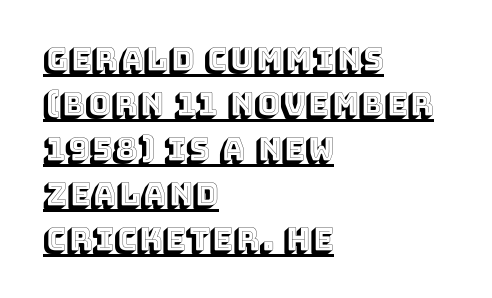
Italic: no, the glyphs are upright roman. Inter-character spacing is left at the font's built-in metrics. Here the designer chose a conventional face with non-uniform glyph widths. This rendering uses left alignment, leaving the right contour irregular.
